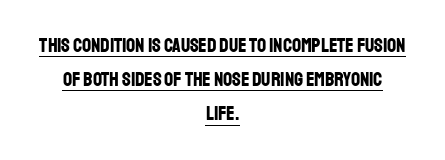
The image shows 20 px bold type, upright; set centered, line spacing 1.71x, normal letter spacing, underlined.
